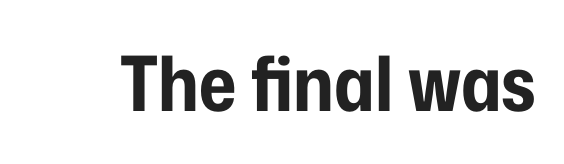
{"serif": "no", "italic": "no", "bold": "yes", "weight": "bold", "width": "condensed", "stroke_contrast": "low", "x_height": "medium", "monospaced": "no", "underline": "no", "letter_spacing": "normal", "letter_spacing_em": 0.0, "glyph_px": 76}
